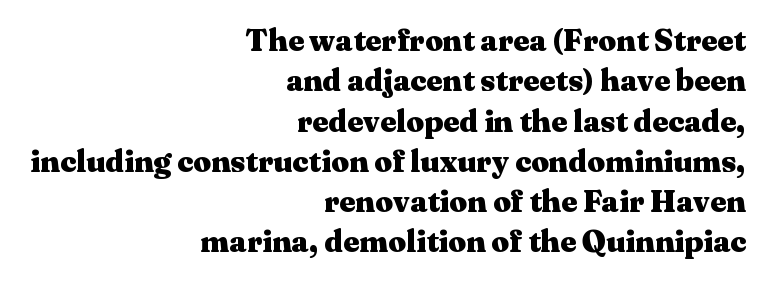
The image shows 31 px heavy, wide serif type, upright; set right-aligned, normal line spacing (1.3x), normal letter spacing, not underlined; medium stroke contrast and a medium x-height.
